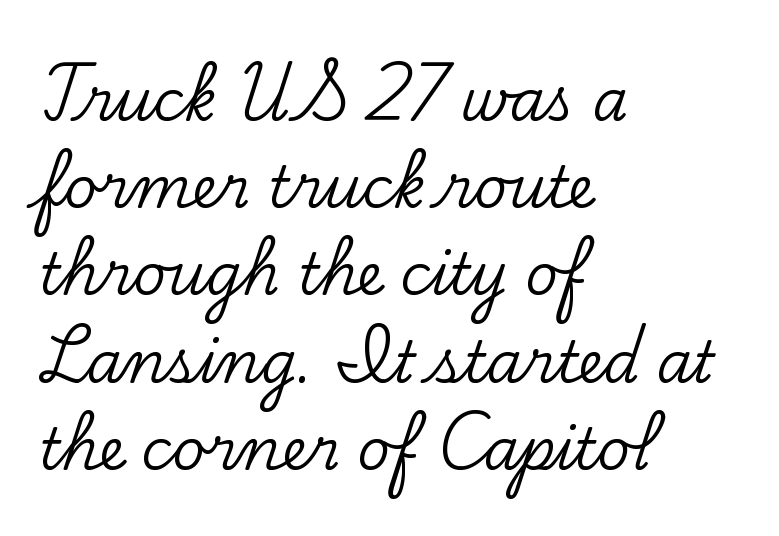
{"serif": "yes", "width": "normal", "stroke_contrast": "low", "x_height": "small", "monospaced": "no", "underline": "no", "align": "left", "line_spacing": "normal", "line_spacing_ratio": 1.53, "letter_spacing": "normal", "letter_spacing_em": 0.0, "glyph_px": 57}
